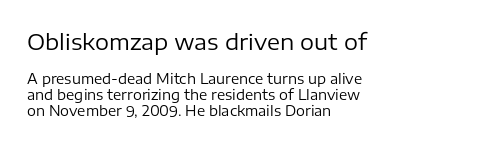
All the whitespace from short lines collects on the right. This is roman type, the default non-slanted kind. The passage shown is not underscored anywhere. Bigger letters appear in the top chunk; the bottom chunk is reduced. Leading is clearly below the norm, producing a dense column. These lines keep a tight, regular rhythm from letter to letter.
